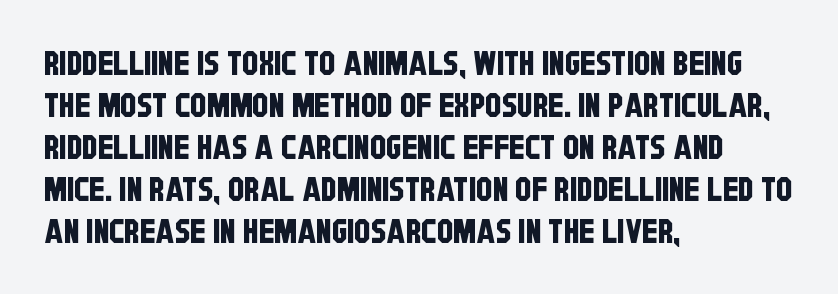
The image shows 33 px condensed sans-serif type; set left-aligned, normal line spacing (1.27x), normal letter spacing, not underlined; low stroke contrast and a large x-height.
